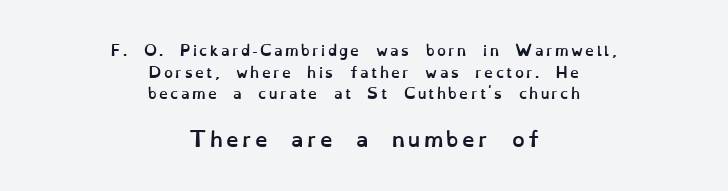
Compare the two chunks: the lower has the greater cap height. The gap between lines stays unmarked. Horizontal bands of white between lines are of average thickness. Is the block centered? Yes — each line is placed symmetrically about the middle. Vertical strokes here are truly vertical.
